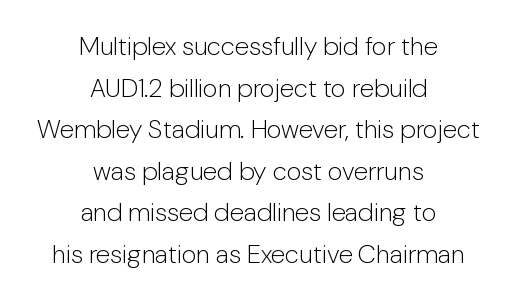
The image shows 26 px text type, upright; set centered, normal line spacing (1.6x), normal letter spacing, not underlined.
